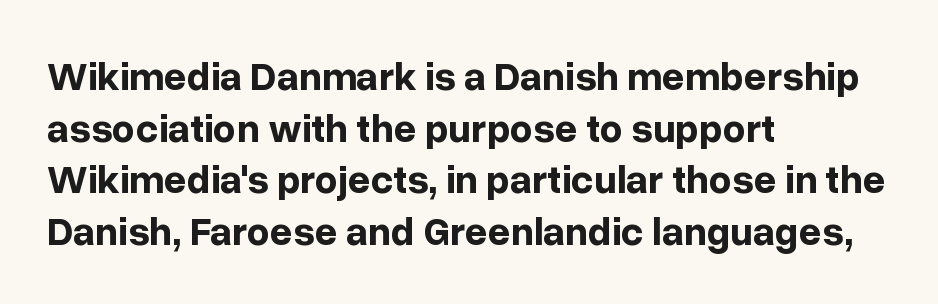
Q: Is the text bold? A: Yes.
Q: Is the text italic (slanted)? A: No, it is upright.
Q: Is the typeface a serif or a sans-serif typeface? A: Sans-serif.
Q: Is the text underlined? A: No.
Q: How is the paragraph aligned? A: Left-aligned.
Q: Is the spacing between letters normal or unusually wide? A: Normal.
Q: Is the spacing between lines tight, normal or loose? A: Normal.
Q: Width (condensed, normal, or wide)? A: Normal.
Q: Stroke contrast? A: Low.
Q: x-height? A: Medium.
Q: Monospaced? A: No.
